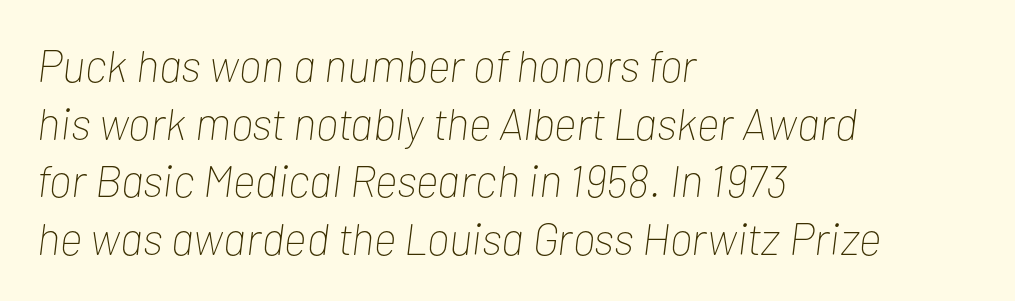
{"italic": "yes", "lean": "right", "slant_degrees": 7, "bold": "no", "weight": "thin", "width": "condensed", "stroke_contrast": "low", "x_height": "medium", "monospaced": "no", "underline": "no", "align": "left", "line_spacing": "normal", "line_spacing_ratio": 1.28, "letter_spacing": "normal", "letter_spacing_em": 0.0, "glyph_px": 45}
